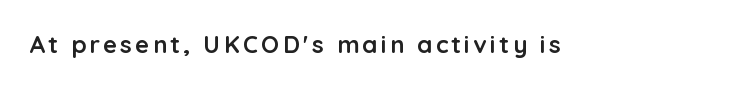
I'd describe the lettering as bold — thick and assertive. Quick note: underline off. It's the straight-up-and-down kind of type.
